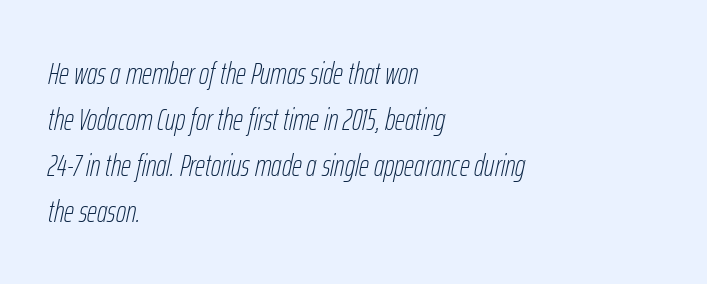
Q: Is the text bold? A: No.
Q: Is the text italic (slanted)? A: Yes, it leans right by about 12 degrees.
Q: Is the text underlined? A: No.
Q: How is the paragraph aligned? A: Left-aligned.
Q: Is the spacing between letters normal or unusually wide? A: Normal.
Q: Is the spacing between lines tight, normal or loose? A: Normal.
Q: Width (condensed, normal, or wide)? A: Condensed.
Q: Stroke contrast? A: Low.
Q: x-height? A: Medium.
Q: Monospaced? A: No.
